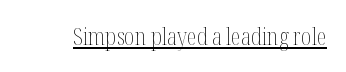
{"italic": "no", "bold": "no", "underline": "yes", "letter_spacing": "normal", "letter_spacing_em": 0.0, "glyph_px": 23}
